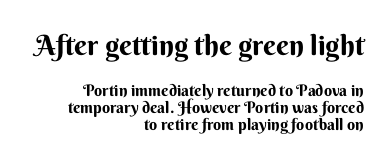
{"serif": "no", "italic": "no", "bold": "yes", "weight": "bold", "width": "normal", "stroke_contrast": "medium", "x_height": "small", "monospaced": "no", "underline": "no", "align": "right", "line_spacing": "tight", "line_spacing_ratio": 1.08, "letter_spacing": "normal", "letter_spacing_em": 0.0, "larger_block": "first", "size_ratio": 1.75, "glyph_px": 28}
